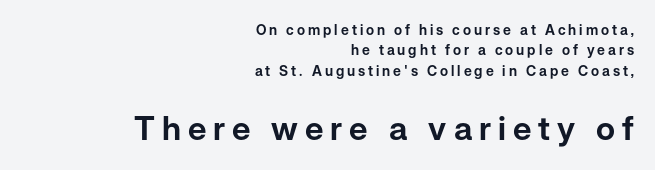
{"serif": "no", "italic": "no", "width": "normal", "stroke_contrast": "low", "x_height": "medium", "monospaced": "no", "underline": "no", "align": "right", "line_spacing": "normal", "line_spacing_ratio": 1.45, "letter_spacing": "wide", "letter_spacing_em": 0.21, "larger_block": "second", "size_ratio": 2.36, "glyph_px": 33}
